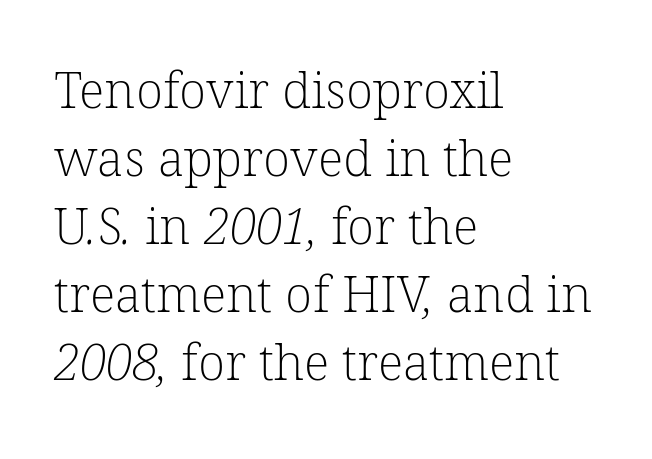
{"serif": "yes", "bold": "no", "weight": "light", "width": "normal", "stroke_contrast": "low", "x_height": "medium", "monospaced": "no", "underline": "no", "align": "left", "line_spacing": "normal", "line_spacing_ratio": 1.36, "letter_spacing": "normal", "letter_spacing_em": 0.0, "glyph_px": 50}
